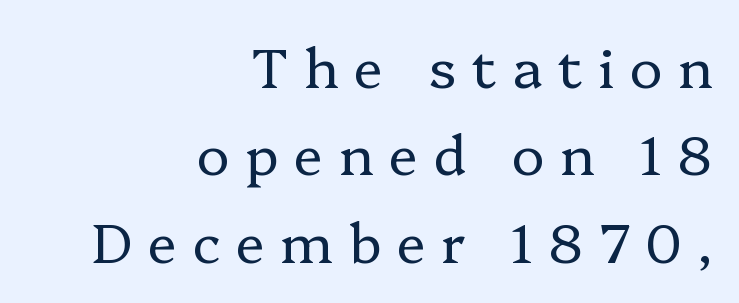
Does extra space separate the letters? Yes, quite a lot of it. These lines were composed using upright roman letters. Which margin do the lines hug? The right one — the left edge is uneven. Successive baselines arrive at the customary interval. Character widths vary here, with narrow letters taking less room than wide ones.
